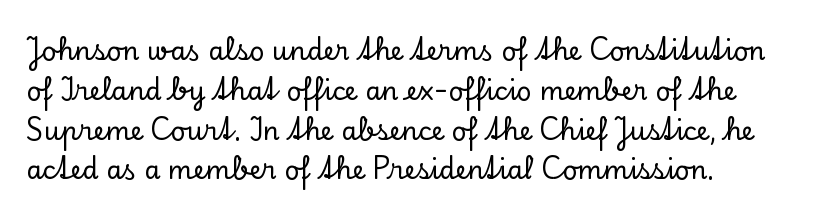
{"italic": "no", "underline": "no", "align": "left", "line_spacing": "normal", "line_spacing_ratio": 1.53, "letter_spacing": "normal", "letter_spacing_em": 0.0, "glyph_px": 26}
